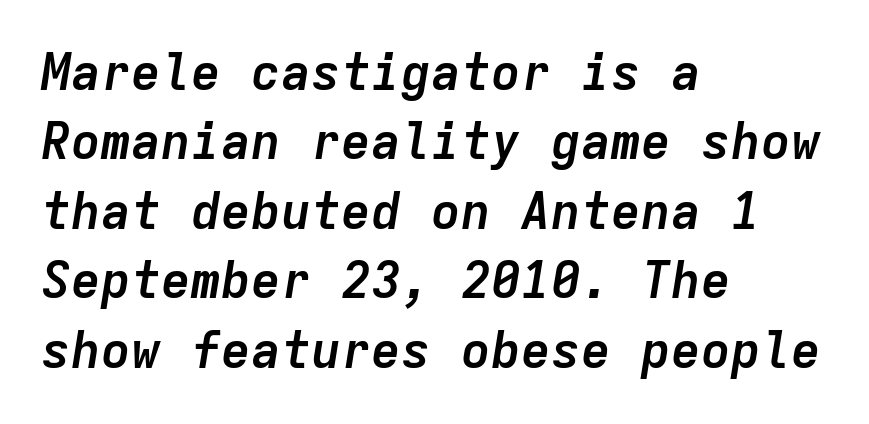
The image shows 50 px semibold type, italic (leaning right), monospaced; set left-aligned, normal line spacing (1.39x), normal letter spacing, not underlined; low stroke contrast and a medium x-height.
